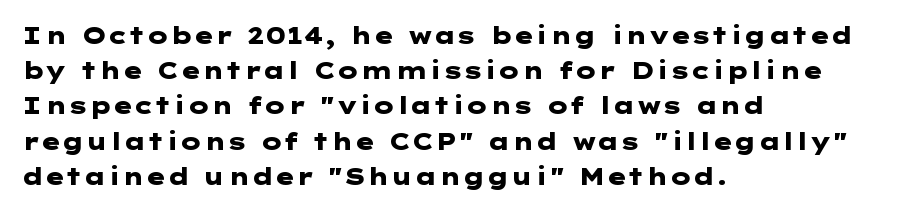
Each new line begins a customary step beneath the previous one. This rendering leaves character spacing at its baseline value. The lettering stays uniformly vertical, giving the passage a roman look. This rendering features lettering with no underline. A student would call this left alignment; a typographer would say flush left, rag right. Is the type bold? Yes — the strokes are clearly thick and heavy.
